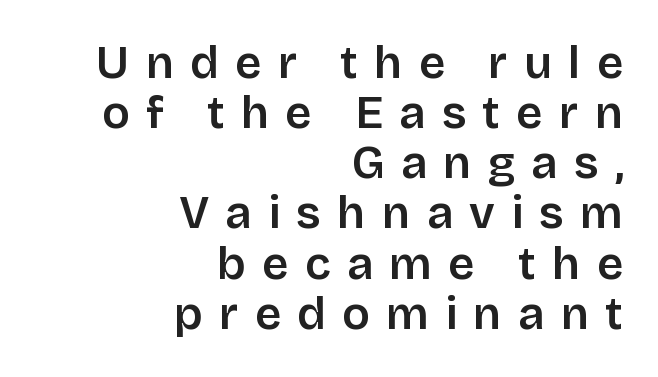
Compared with typical body copy, the letter spacing here is much looser. The paragraph shown leans on its right margin. This is roman type, the default non-slanted kind. The glyphs are unaccompanied by any horizontal stroke below them. What's the leading like? Squeezed, with rows nearly overlapping.
